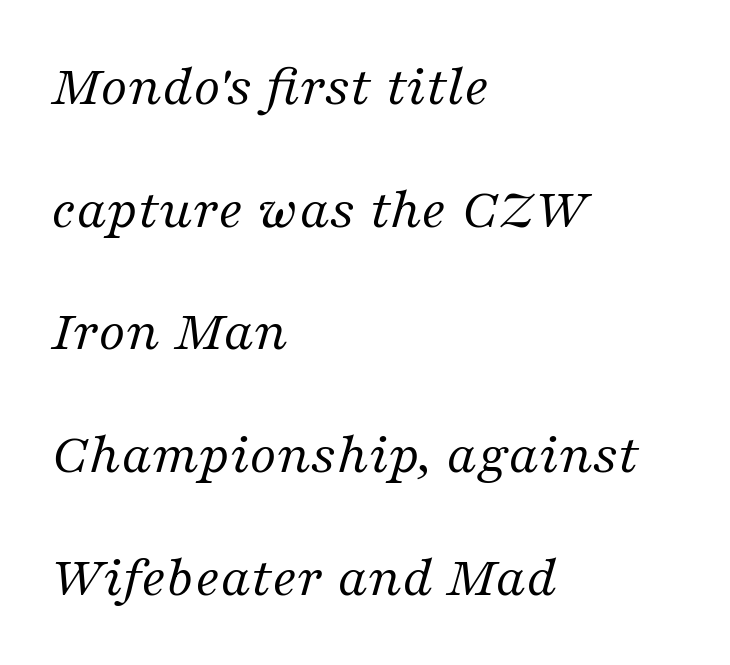
Q: Is the text bold? A: No.
Q: Is the text italic (slanted)? A: Yes, it leans right by about 16 degrees.
Q: Is the typeface a serif or a sans-serif typeface? A: Serif.
Q: Is the text underlined? A: No.
Q: How is the paragraph aligned? A: Left-aligned.
Q: Is the spacing between letters normal or unusually wide? A: Normal.
Q: Is the spacing between lines tight, normal or loose? A: Loose.
Q: Width (condensed, normal, or wide)? A: Normal.
Q: Stroke contrast? A: Medium.
Q: x-height? A: Medium.
Q: Monospaced? A: No.
